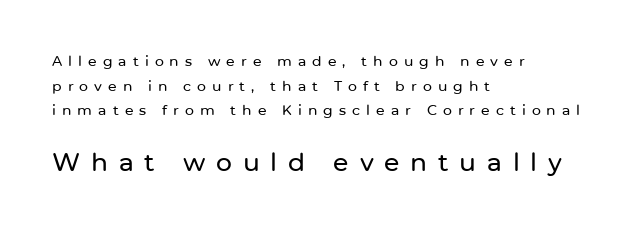
Q: Is the text italic (slanted)? A: No, it is upright.
Q: Is the text underlined? A: No.
Q: How is the paragraph aligned? A: Left-aligned.
Q: Is the spacing between letters normal or unusually wide? A: Unusually wide.
Q: Which block of text is set in a larger size, the first (top) or the second (bottom)? A: The second (bottom) one.
